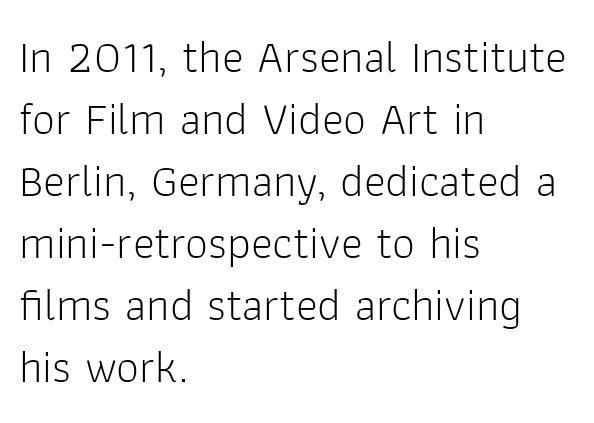
The image shows 46 px light sans-serif type, upright; set left-aligned, normal line spacing (1.35x), normal letter spacing, not underlined; low stroke contrast and a medium x-height.
